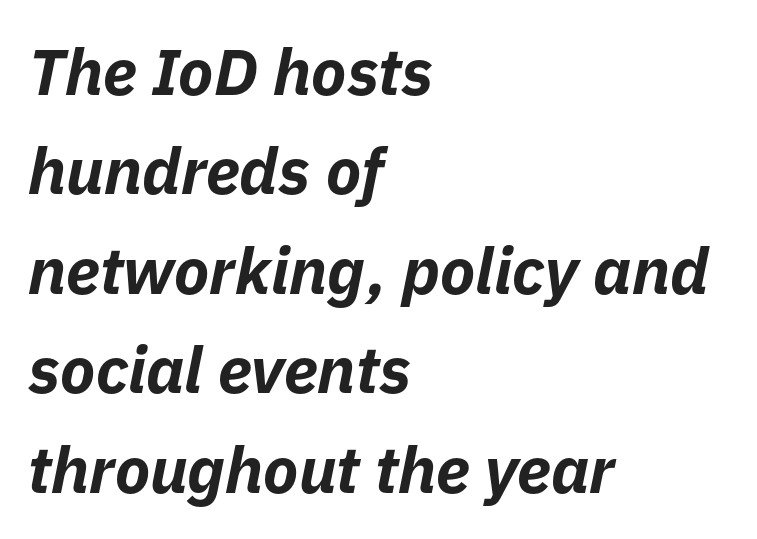
{"italic": "yes", "lean": "right", "slant_degrees": 11, "bold": "yes", "weight": "bold", "width": "normal", "stroke_contrast": "low", "x_height": "medium", "monospaced": "no", "underline": "no", "align": "left", "line_spacing": "normal", "line_spacing_ratio": 1.53, "letter_spacing": "normal", "letter_spacing_em": 0.0, "glyph_px": 65}
